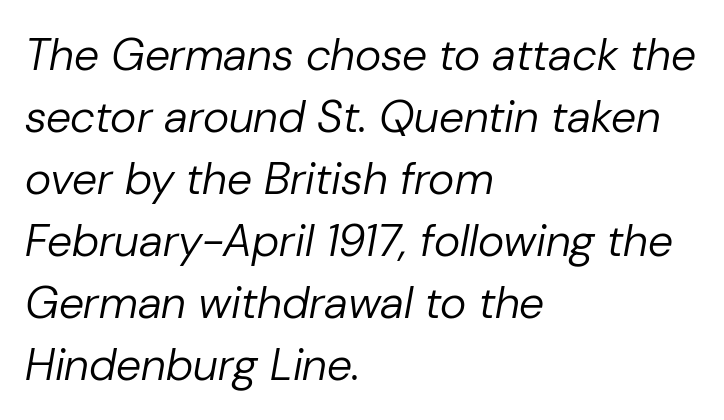
The passage shown is typed in a proportional face where columns would drift. The whole block is typeset with a tilt. What's the leading like? Ordinary, nothing unusual. The cut favours lightness, reaching ordinary text weight at its darkest. Is the block centered? No — it sits flush against the left margin.
